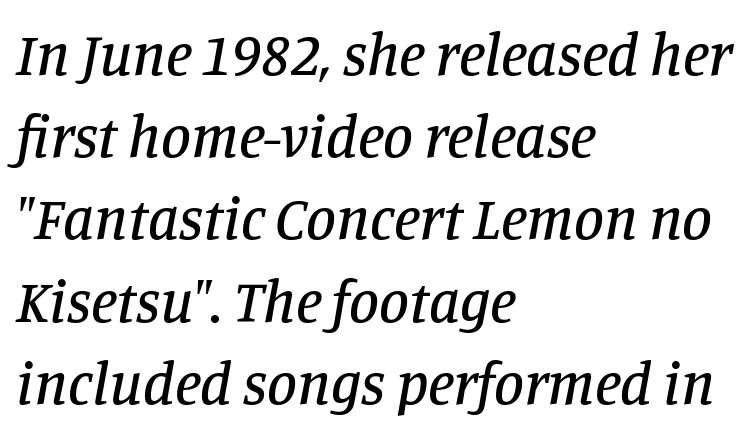
Descenders hang freely into open space. In terms of letterform style, serifs are clearly present. The typography opts for an oblique posture over an upright one. These lines sit exactly where default settings would place them.
